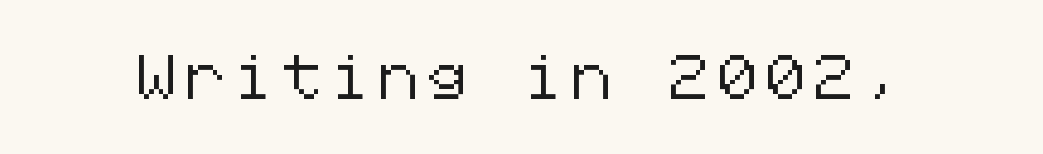
Q: Is the text italic (slanted)? A: No, it is upright.
Q: Is the typeface a serif or a sans-serif typeface? A: Sans-serif.
Q: Is the text underlined? A: No.
Q: Is the spacing between letters normal or unusually wide? A: Unusually wide.
Q: Width (condensed, normal, or wide)? A: Normal.
Q: Stroke contrast? A: Low.
Q: x-height? A: Medium.
